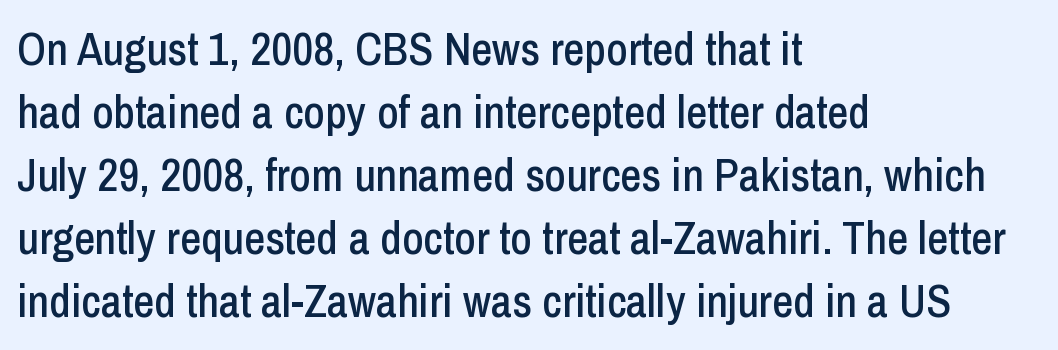
The image shows 46 px condensed sans-serif type, upright; set left-aligned, normal line spacing (1.37x), normal letter spacing, not underlined; low stroke contrast and a medium x-height.
